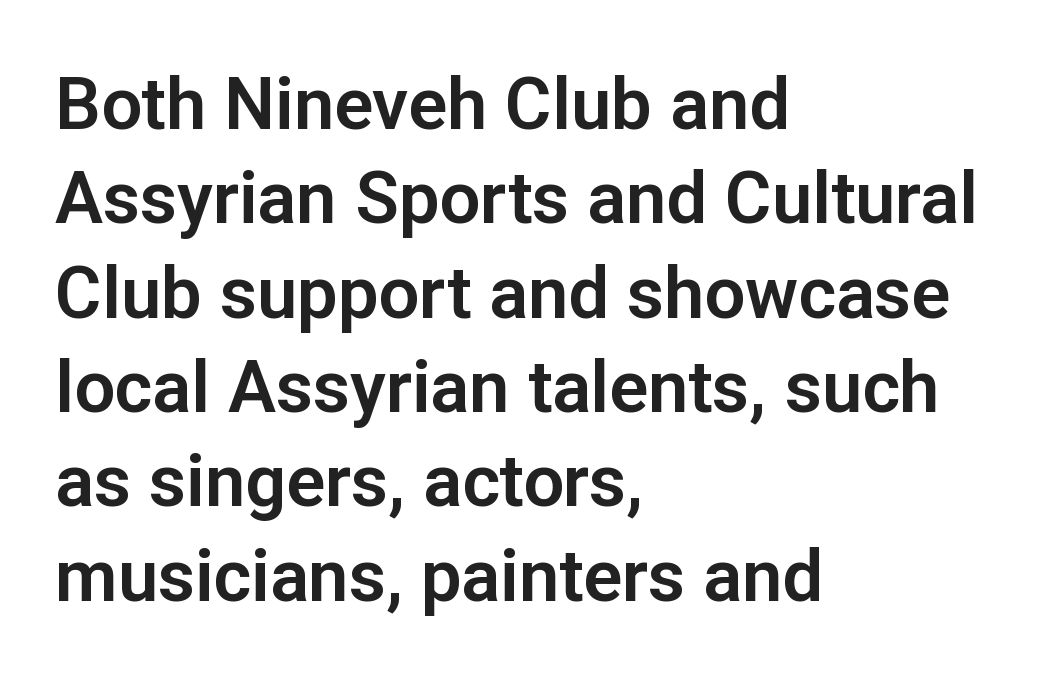
{"serif": "no", "italic": "no", "width": "normal", "stroke_contrast": "low", "x_height": "medium", "monospaced": "no", "underline": "no", "align": "left", "line_spacing": "normal", "line_spacing_ratio": 1.31, "letter_spacing": "normal", "letter_spacing_em": 0.0, "glyph_px": 72}
